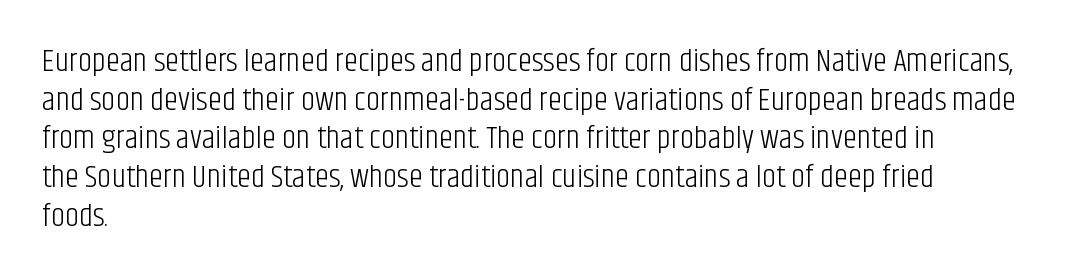
Q: Is the text bold? A: No.
Q: Is the text italic (slanted)? A: No, it is upright.
Q: Is the typeface a serif or a sans-serif typeface? A: Sans-serif.
Q: Is the text underlined? A: No.
Q: How is the paragraph aligned? A: Left-aligned.
Q: Is the spacing between letters normal or unusually wide? A: Normal.
Q: Width (condensed, normal, or wide)? A: Condensed.
Q: Stroke contrast? A: Low.
Q: x-height? A: Large.
Q: Monospaced? A: No.
